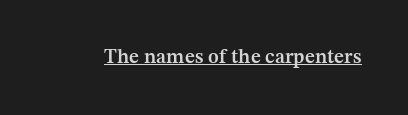
The image shows 20 px text type, upright; set normal letter spacing, underlined.
